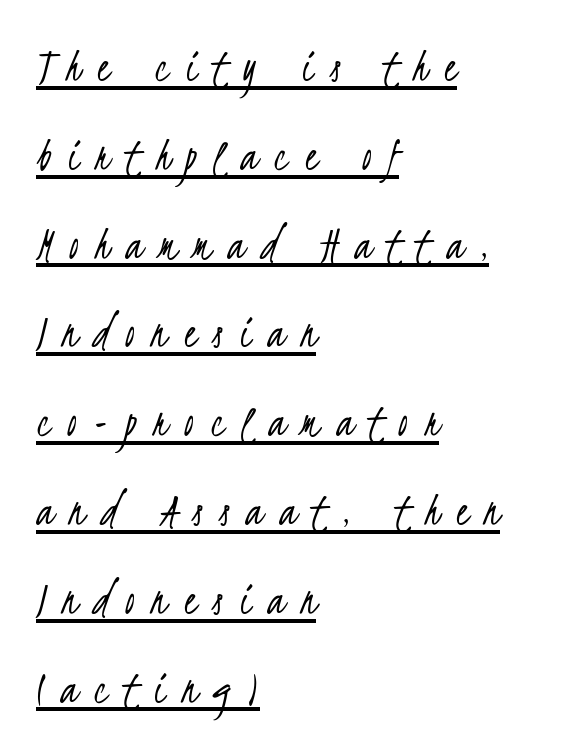
{"serif": "no", "bold": "no", "weight": "light", "width": "condensed", "stroke_contrast": "low", "x_height": "small", "monospaced": "no", "underline": "yes", "align": "left", "line_spacing_ratio": 1.85, "letter_spacing": "wide", "letter_spacing_em": 0.35, "glyph_px": 48}
